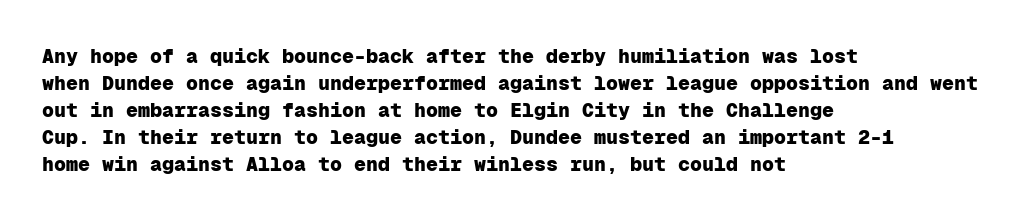
The font's upright variant was chosen for this text. Notice how the passage keeps a crisp vertical edge on the left only. Honestly, the row spacing looks completely unremarkable. Bare-footed words on every line.
